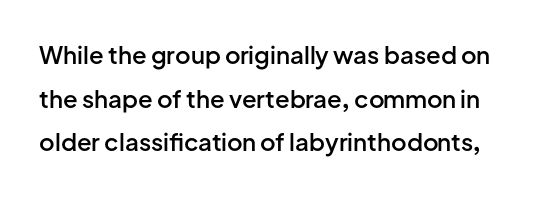
{"italic": "no", "bold": "semi", "underline": "no", "line_spacing_ratio": 1.82, "letter_spacing": "normal", "letter_spacing_em": 0.0, "glyph_px": 24}
